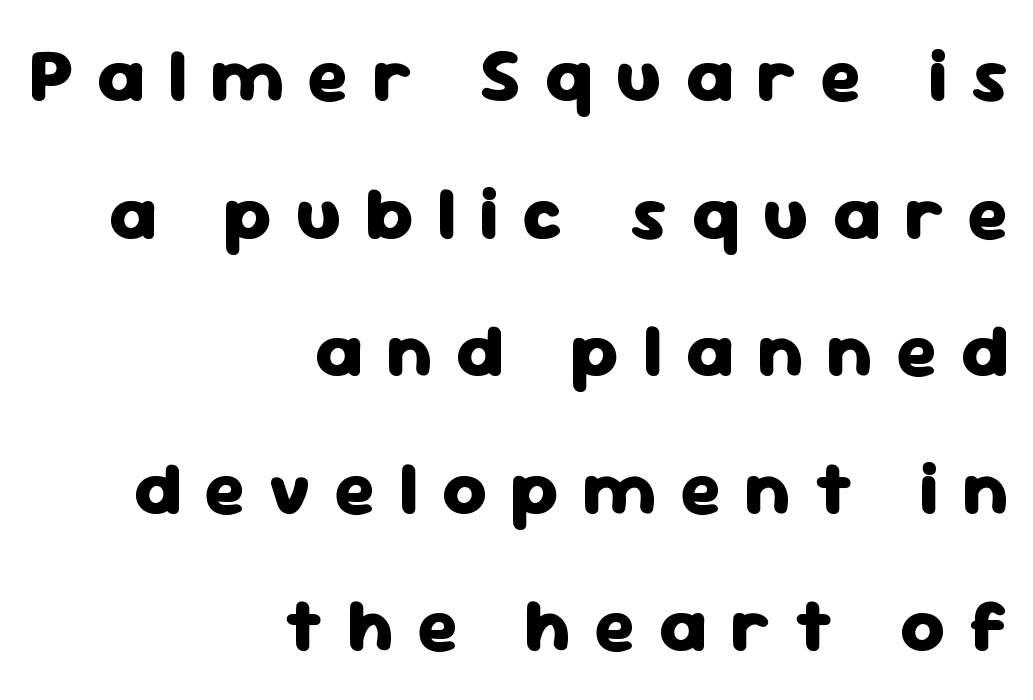
{"serif": "no", "italic": "no", "bold": "yes", "weight": "heavy", "width": "normal", "stroke_contrast": "low", "x_height": "medium", "monospaced": "no", "underline": "no", "align": "right", "line_spacing_ratio": 1.81, "letter_spacing": "wide", "letter_spacing_em": 0.31, "glyph_px": 76}
